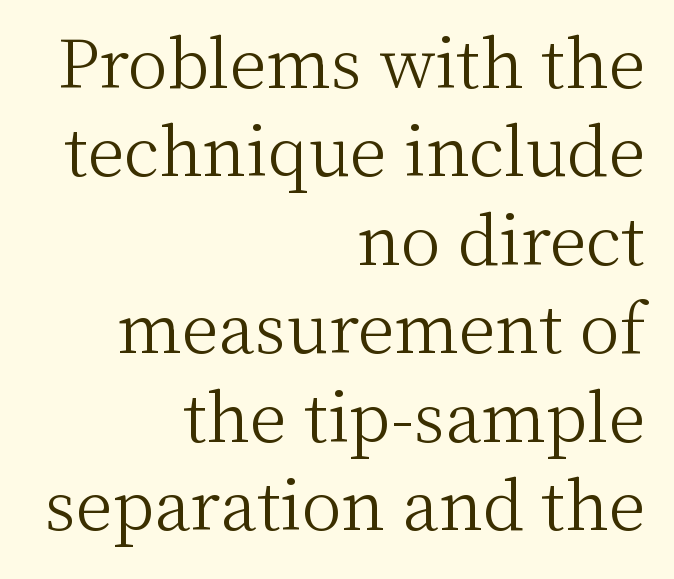
The passage shown stacks its lines at a standard gap. The font's upright variant was chosen for this text. Nobody drew a line under any word here. Does the type have serifs? Yes, each stem ends in a small foot. Spacing between characters is what you'd get straight out of the box. Stems and bowls with no extra thickness — not bold.
